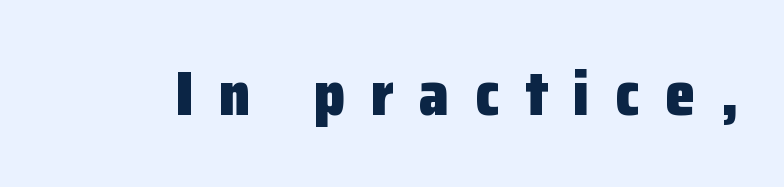
The passage shown is emphatically bold. Serif or sans? Sans — the stroke terminals are bare. The type is letterspaced generously, with wide tracking. Lines of text with bare space underneath.
